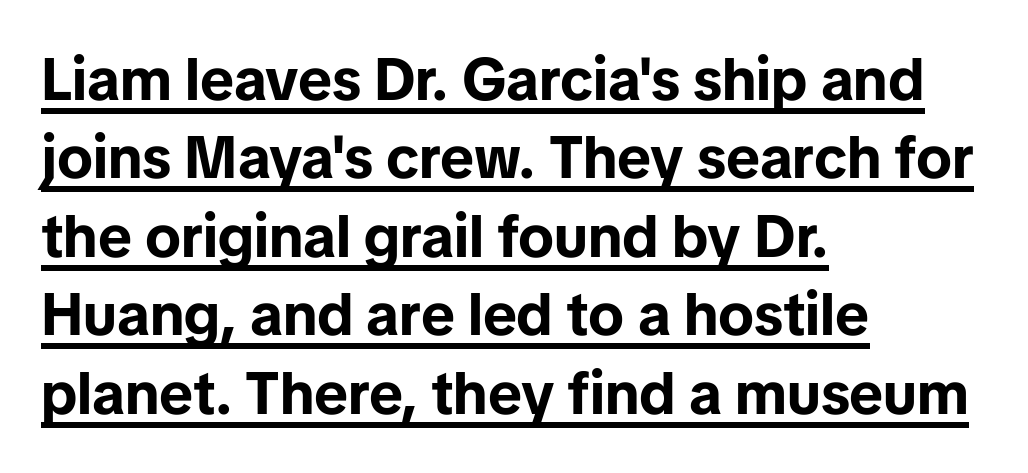
The face used here is a sans, in the tradition of grotesques and geometrics. Typeset ragged right — the left edge is the straight one. The type sits square on the baseline with zero lean. The gaps between neighbouring characters are ordinary and unremarkable. A typesetter would call this proportional, since set widths differ per character.
